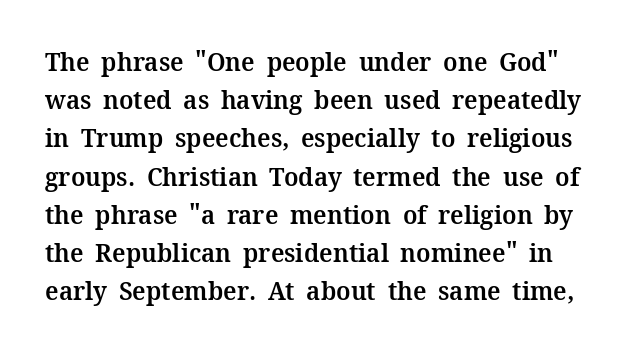
Italic: no, the glyphs are upright roman. The glyphs have the mass of a demibold cut, below bold. A bare baseline throughout the passage. Each new line begins a customary step beneath the previous one.
